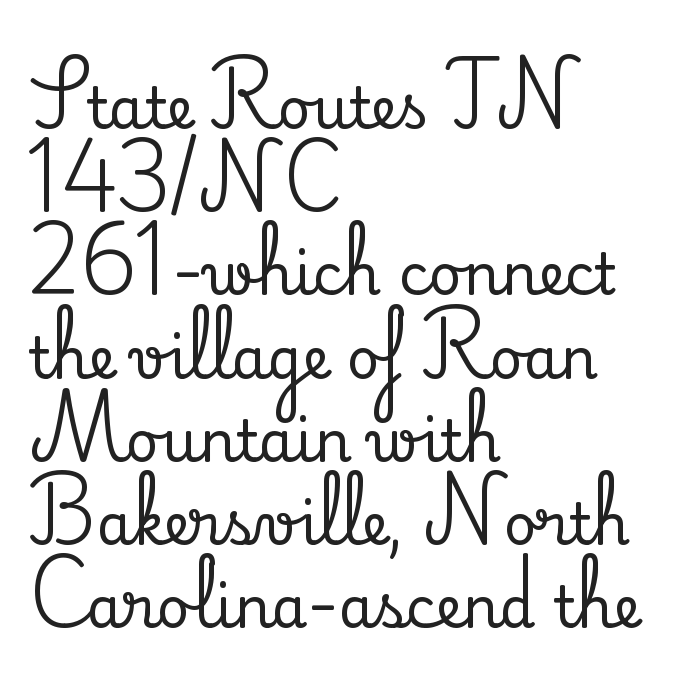
The line texture is even and compact thanks to regular tracking. Here the designer chose a conventional face with non-uniform glyph widths. I'd call this a serif setting — the letters wear small feet. This is the regular roman posture of the typeface. Clear beneath every line of the passage. Each new line begins a customary step beneath the previous one.
